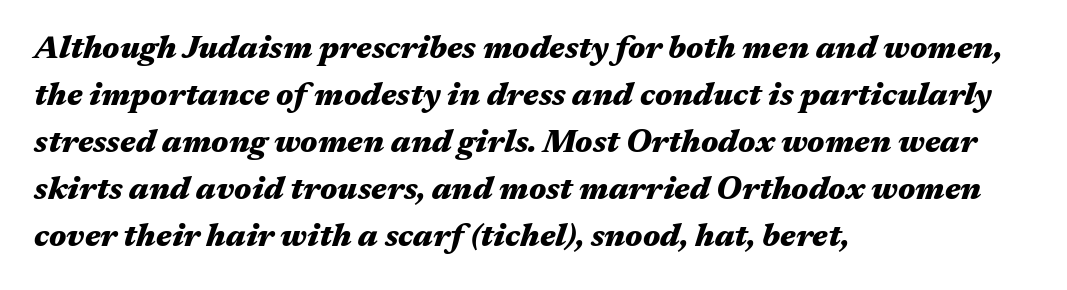
Nobody touched the tracking dial on this one. These lines are rendered in a variable-pitch font. Students, this is bold: see how much ink each stroke carries. The glyphs are unaccompanied by any horizontal stroke below them. The face used here has a pronounced slope to its letters.
